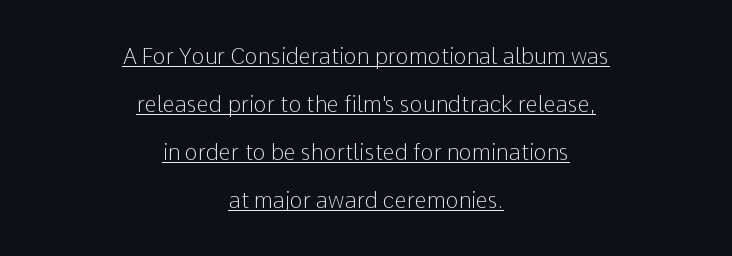
Q: Is the text bold? A: No.
Q: Is the text italic (slanted)? A: No, it is upright.
Q: Is the text underlined? A: Yes.
Q: How is the paragraph aligned? A: Centered.
Q: Is the spacing between letters normal or unusually wide? A: Normal.
Q: Is the spacing between lines tight, normal or loose? A: Loose.
